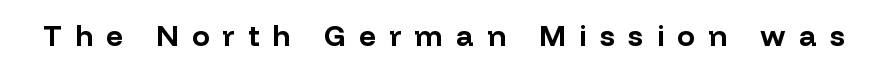
Q: Is the text bold? A: Yes.
Q: Is the text italic (slanted)? A: No, it is upright.
Q: Is the typeface a serif or a sans-serif typeface? A: Sans-serif.
Q: Is the text underlined? A: No.
Q: Is the spacing between letters normal or unusually wide? A: Unusually wide.
Q: Width (condensed, normal, or wide)? A: Normal.
Q: Stroke contrast? A: Low.
Q: x-height? A: Medium.
Q: Monospaced? A: No.
